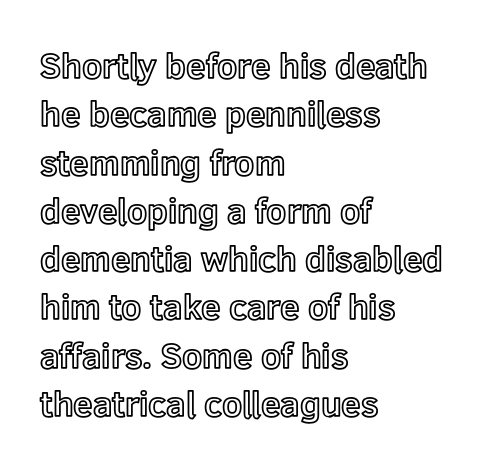
Q: Is the text italic (slanted)? A: No, it is upright.
Q: Is the text underlined? A: No.
Q: How is the paragraph aligned? A: Left-aligned.
Q: Is the spacing between letters normal or unusually wide? A: Normal.
Q: Is the spacing between lines tight, normal or loose? A: Normal.
Q: Width (condensed, normal, or wide)? A: Normal.
Q: x-height? A: Medium.
Q: Monospaced? A: No.
